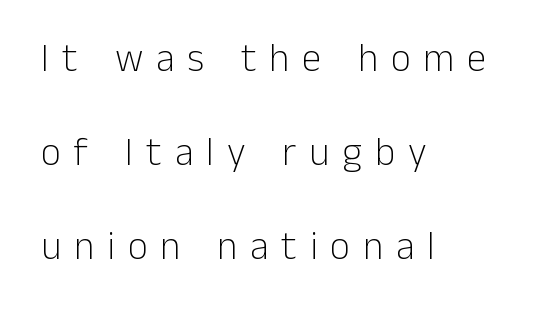
{"serif": "no", "italic": "no", "bold": "no", "weight": "light", "width": "normal", "stroke_contrast": "low", "x_height": "medium", "monospaced": "no", "underline": "no", "align": "left", "line_spacing": "loose", "line_spacing_ratio": 2.41, "letter_spacing": "wide", "letter_spacing_em": 0.33, "glyph_px": 39}
